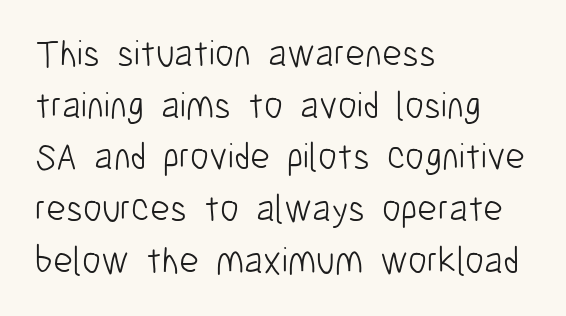
Underline: absent. Is this a sans? Yes — the strokes have no serifs. Casual observation: everything's shoved over to the left. The letters stand upright; this is a roman face.
